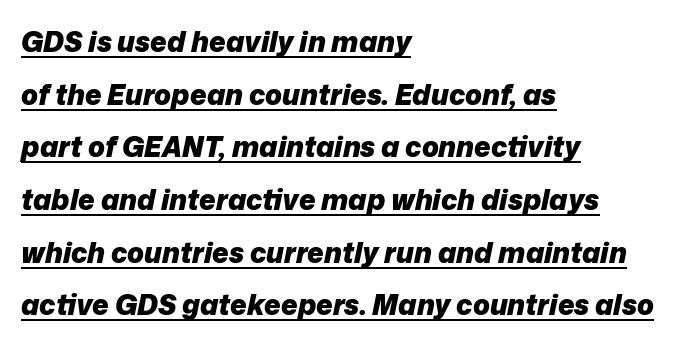
The paragraph shown leans on its left margin. Is the letter spacing exaggerated? No — it looks like the ordinary default. Heavy-handed strokes throughout: this text is bold. The rendered words wear a rule along their underside.
